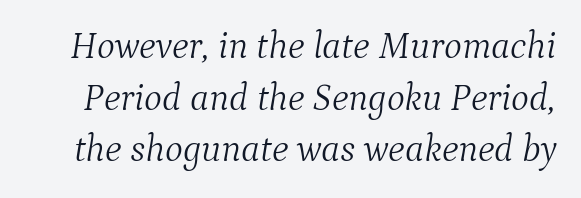
The image shows 38 px light serif type, italic (leaning right); set normal line spacing (1.36x), normal letter spacing, not underlined; medium stroke contrast and a medium x-height.
